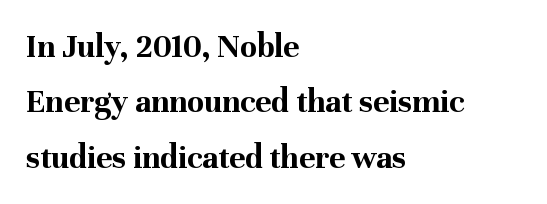
Interline gaps are of average width in this sample. Regarding serifs, this sample has them. A roman cut, with each character standing at attention. Look at the tracking — it's just the regular setting, nothing added. As a designer I'd log this as weight 700, bold.
